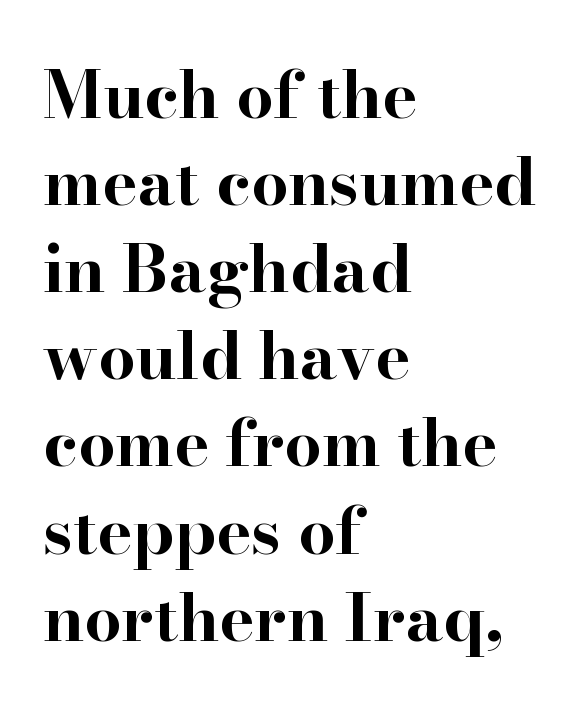
Q: Is the text bold? A: Yes.
Q: Is the text italic (slanted)? A: No, it is upright.
Q: Is the typeface a serif or a sans-serif typeface? A: Serif.
Q: Is the text underlined? A: No.
Q: How is the paragraph aligned? A: Left-aligned.
Q: Is the spacing between letters normal or unusually wide? A: Normal.
Q: Is the spacing between lines tight, normal or loose? A: Normal.
Q: Width (condensed, normal, or wide)? A: Wide.
Q: Stroke contrast? A: High.
Q: x-height? A: Small.
Q: Monospaced? A: No.
